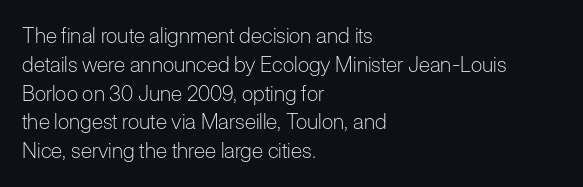
Each new line begins a customary step beneath the previous one. Stems here are at most as thick as an everyday book face. Words appear dense and cohesive because spacing is normal. Descenders hang freely into open space. The axis of the letterforms is exactly vertical.
